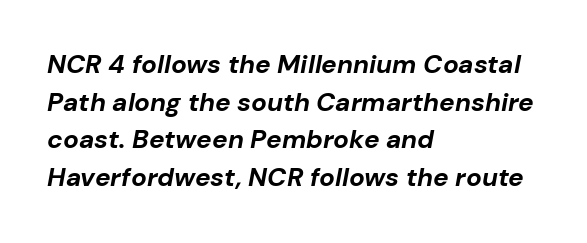
Q: Is the text bold? A: Yes.
Q: Is the text italic (slanted)? A: Yes, it leans right by about 10 degrees.
Q: Is the text underlined? A: No.
Q: How is the paragraph aligned? A: Left-aligned.
Q: Is the spacing between letters normal or unusually wide? A: Normal.
Q: Is the spacing between lines tight, normal or loose? A: Normal.
